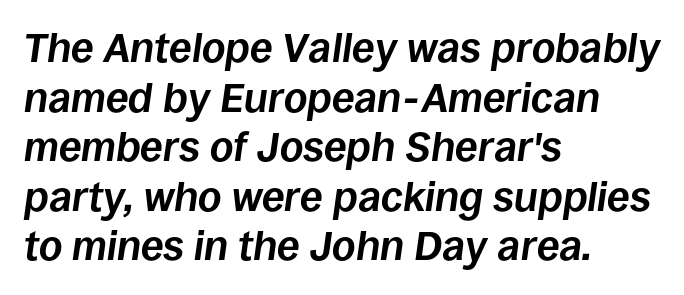
Q: Is the text bold? A: Yes.
Q: Is the text italic (slanted)? A: Yes, it leans right by about 8 degrees.
Q: Is the text underlined? A: No.
Q: How is the paragraph aligned? A: Left-aligned.
Q: Is the spacing between letters normal or unusually wide? A: Normal.
Q: Width (condensed, normal, or wide)? A: Normal.
Q: Stroke contrast? A: Low.
Q: x-height? A: Large.
Q: Monospaced? A: No.
